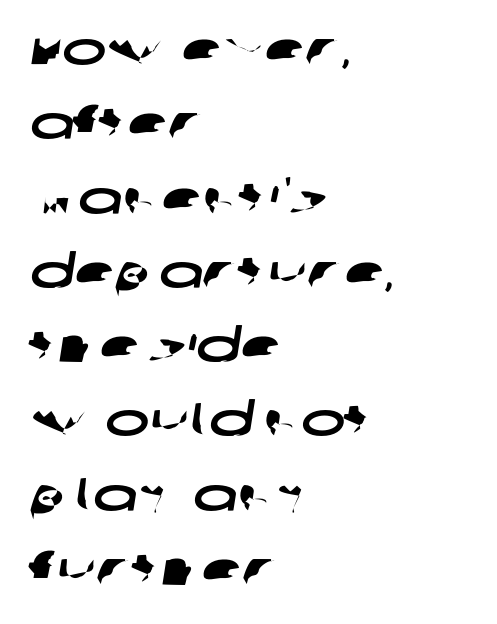
{"serif": "no", "width": "wide", "stroke_contrast": "low", "x_height": "large", "monospaced": "no", "underline": "no", "align": "left", "line_spacing": "normal", "line_spacing_ratio": 1.58, "letter_spacing": "normal", "letter_spacing_em": 0.0, "glyph_px": 47}
